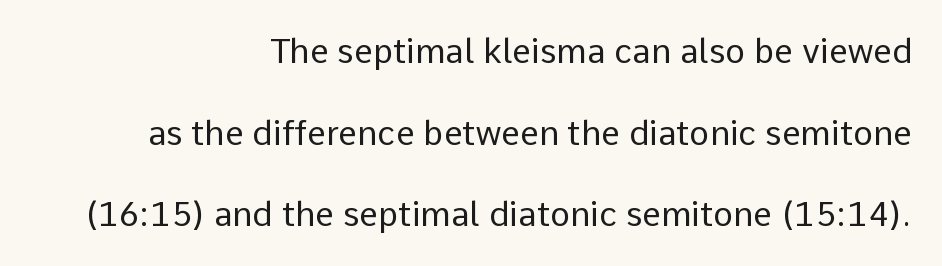
Bare-footed words on every line. Here the designer chose a conventional face with non-uniform glyph widths. These lines keep a tight, regular rhythm from letter to letter. The lines are quadded right. Summary of weight: not heavy and not bold.
